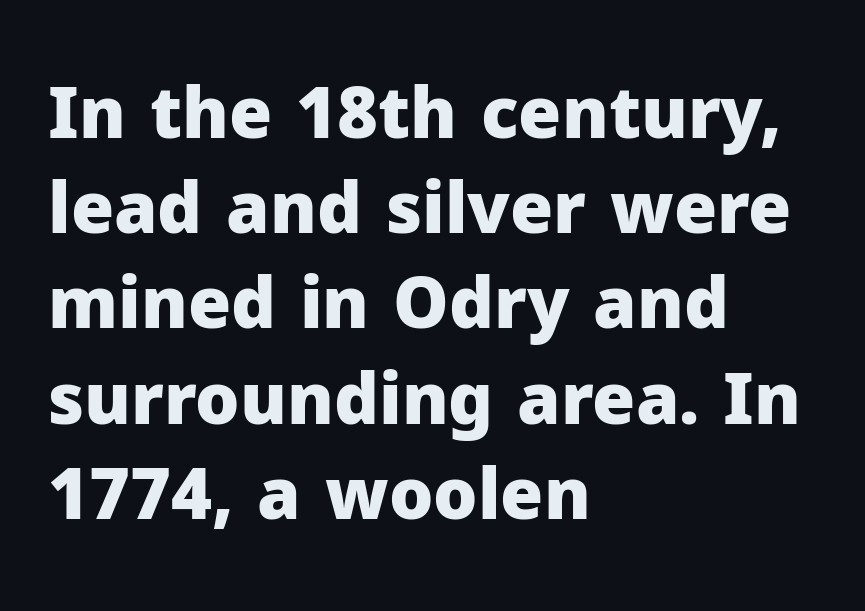
The image shows 70 px heavy sans-serif type, upright; set left-aligned, normal line spacing (1.36x), normal letter spacing, not underlined; low stroke contrast and a medium x-height.
